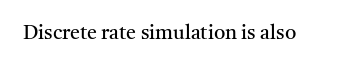
The image shows 20 px text type, upright; set normal letter spacing, not underlined.
